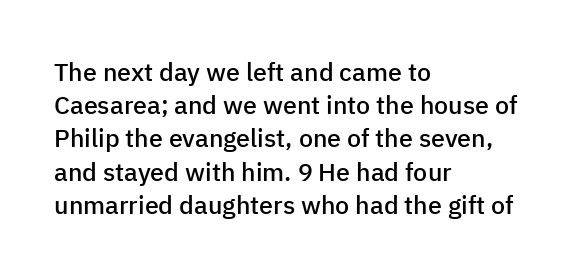
Q: Is the text bold? A: Semi-bold.
Q: Is the text italic (slanted)? A: No, it is upright.
Q: Is the text underlined? A: No.
Q: How is the paragraph aligned? A: Left-aligned.
Q: Is the spacing between letters normal or unusually wide? A: Normal.
Q: Is the spacing between lines tight, normal or loose? A: Normal.
